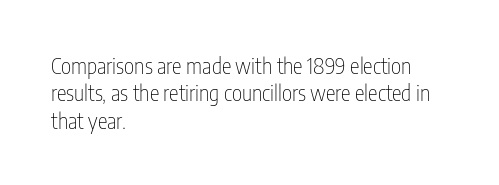
Rendered with straight, roman letterforms. Weight: not bold — regular or lighter. Words appear dense and cohesive because spacing is normal. Horizontal alignment here is leftward, the default for most running prose. A clean baseline with only descenders dipping below it.
